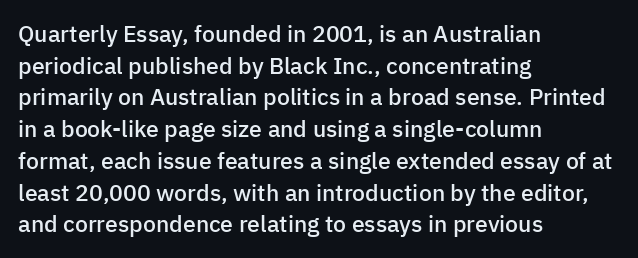
{"italic": "no", "bold": "semi", "underline": "no", "align": "left", "line_spacing": "normal", "line_spacing_ratio": 1.38, "letter_spacing": "normal", "letter_spacing_em": 0.0, "glyph_px": 23}
